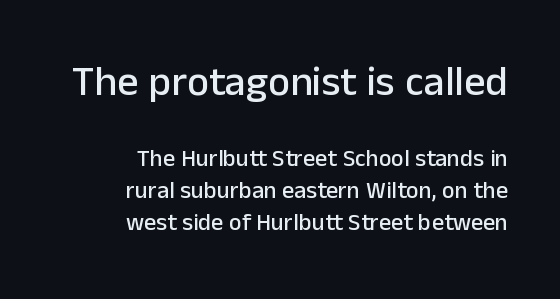
Character widths vary here, with narrow letters taking less room than wide ones. Caption: upper text group enlarged, lower text group reduced. The face used here is a sans, in the tradition of grotesques and geometrics. In CSS terms this would be text-align: right. Check the space under the baseline: it is left empty.
